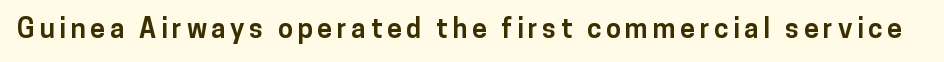
{"italic": "no", "bold": "yes", "underline": "no", "glyph_px": 27}
